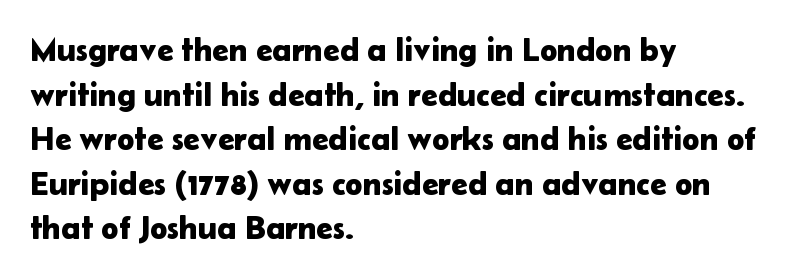
The image shows 33 px sans-serif type, upright; set left-aligned, normal line spacing (1.35x), normal letter spacing, not underlined; low stroke contrast and a medium x-height.
